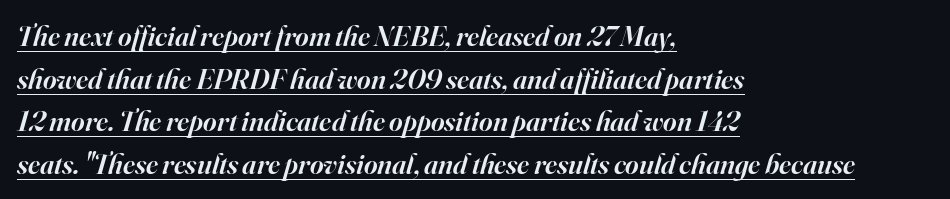
Q: Is the text bold? A: Semi-bold.
Q: Is the text italic (slanted)? A: Yes, it leans right by about 16 degrees.
Q: Is the typeface a serif or a sans-serif typeface? A: Serif.
Q: Is the text underlined? A: Yes.
Q: How is the paragraph aligned? A: Left-aligned.
Q: Is the spacing between letters normal or unusually wide? A: Normal.
Q: Is the spacing between lines tight, normal or loose? A: Normal.
Q: Width (condensed, normal, or wide)? A: Normal.
Q: Stroke contrast? A: High.
Q: x-height? A: Small.
Q: Monospaced? A: No.
